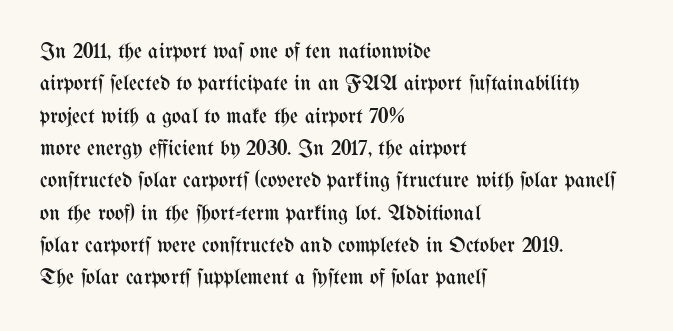
Does extra space separate the letters? No, they use regular spacing. Compared with a typical body face, this is equally light or lighter still. Casual observation: everything's shoved over to the left. This sample keeps an unexceptional amount of space between lines.
